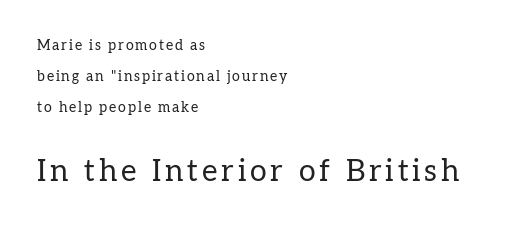
{"serif": "yes", "italic": "no", "bold": "no", "weight": "regular", "width": "normal", "stroke_contrast": "low", "x_height": "medium", "monospaced": "no", "underline": "no", "align": "left", "line_spacing": "loose", "line_spacing_ratio": 2.2, "larger_block": "second", "size_ratio": 2.14, "glyph_px": 30}
